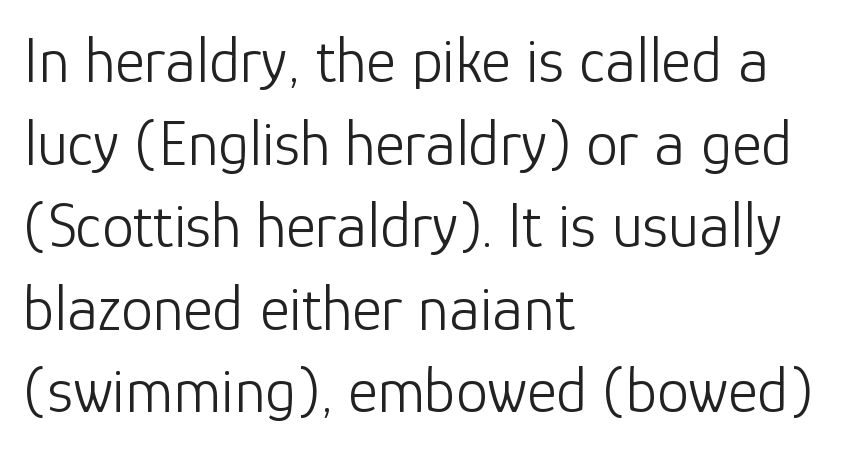
Q: Is the text bold? A: No.
Q: Is the text italic (slanted)? A: No, it is upright.
Q: Is the typeface a serif or a sans-serif typeface? A: Sans-serif.
Q: Is the text underlined? A: No.
Q: How is the paragraph aligned? A: Left-aligned.
Q: Is the spacing between letters normal or unusually wide? A: Normal.
Q: Is the spacing between lines tight, normal or loose? A: Normal.
Q: Width (condensed, normal, or wide)? A: Normal.
Q: Stroke contrast? A: Low.
Q: x-height? A: Medium.
Q: Monospaced? A: No.
